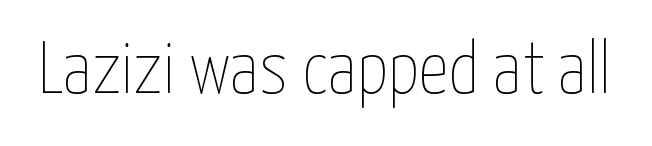
Counters stay open thanks to moderate or lighter strokes. Varying glyph widths throughout — classic text-font behaviour. The type is set solid horizontally, with unmodified tracking. Upright lettering throughout. Underline: absent.
